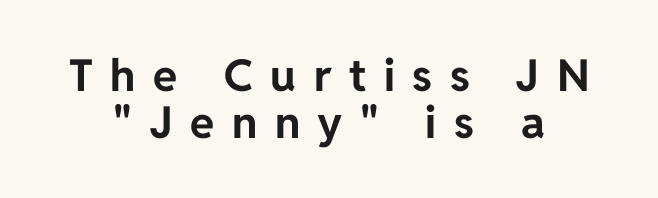
The line-height multiplier appears low, near solid setting. The rendering uses a bold face; every stroke is thick and dark. If you drew a line through each stem, it would be perfectly vertical. This sample has the flowing, uneven cadence of proportional lettering.
